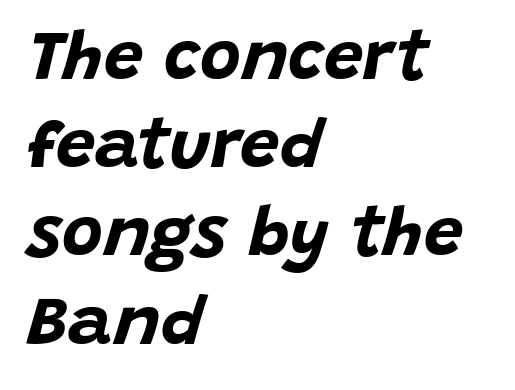
The image shows 70 px bold type, italic (leaning right); set left-aligned, normal line spacing (1.26x), normal letter spacing, not underlined; low stroke contrast and a large x-height.
